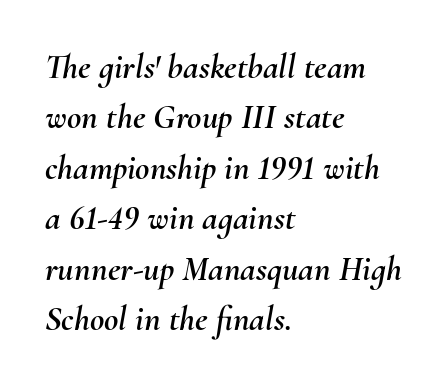
{"italic": "yes", "lean": "right", "slant_degrees": 10, "width": "normal", "stroke_contrast": "medium", "x_height": "small", "monospaced": "no", "underline": "no", "align": "left", "line_spacing": "normal", "line_spacing_ratio": 1.44, "letter_spacing": "normal", "letter_spacing_em": 0.0, "glyph_px": 35}
